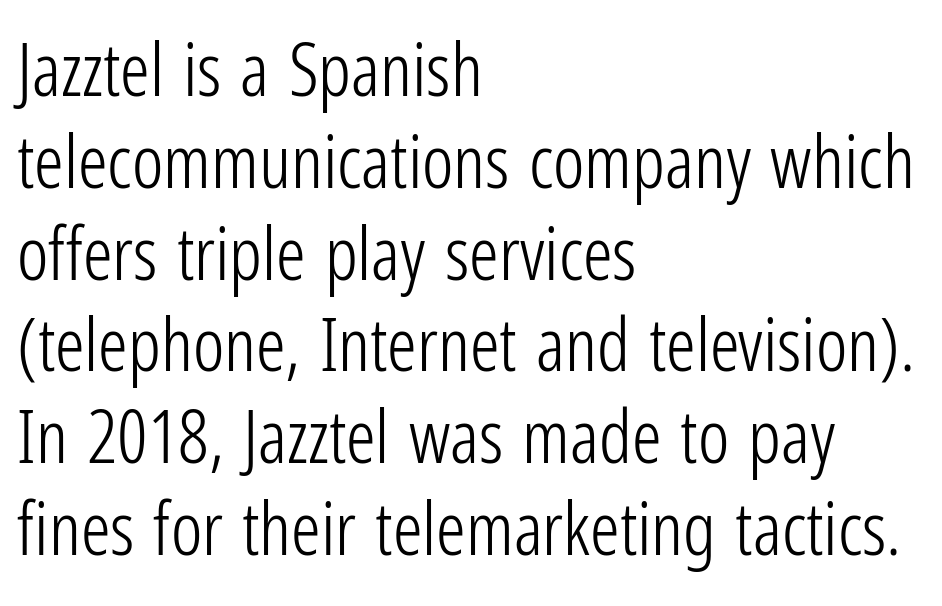
Leftover space on each line is placed entirely after the last word. Italic? Not at all — the glyphs are vertical. Each letter's strokes conclude bluntly, with no projecting serifs. This rendering leaves character spacing at its baseline value.
